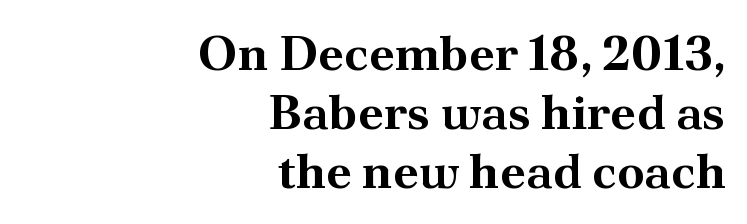
Q: Is the text bold? A: Yes.
Q: Is the text italic (slanted)? A: No, it is upright.
Q: Is the typeface a serif or a sans-serif typeface? A: Serif.
Q: Is the text underlined? A: No.
Q: How is the paragraph aligned? A: Right-aligned.
Q: Is the spacing between letters normal or unusually wide? A: Normal.
Q: Width (condensed, normal, or wide)? A: Normal.
Q: Stroke contrast? A: Medium.
Q: x-height? A: Small.
Q: Monospaced? A: No.
